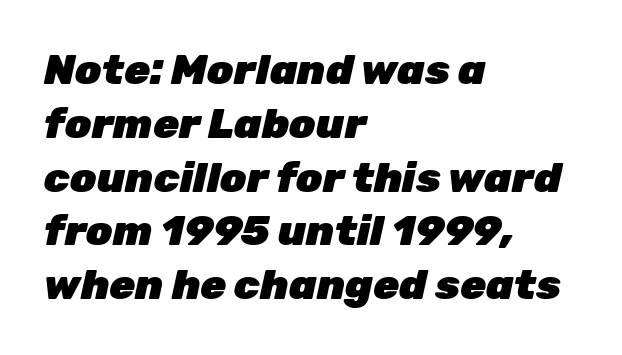
Q: Is the text bold? A: Yes.
Q: Is the text italic (slanted)? A: Yes, it leans right by about 12 degrees.
Q: Is the text underlined? A: No.
Q: How is the paragraph aligned? A: Left-aligned.
Q: Is the spacing between letters normal or unusually wide? A: Normal.
Q: Is the spacing between lines tight, normal or loose? A: Normal.
Q: Width (condensed, normal, or wide)? A: Normal.
Q: Stroke contrast? A: Low.
Q: x-height? A: Medium.
Q: Monospaced? A: No.
